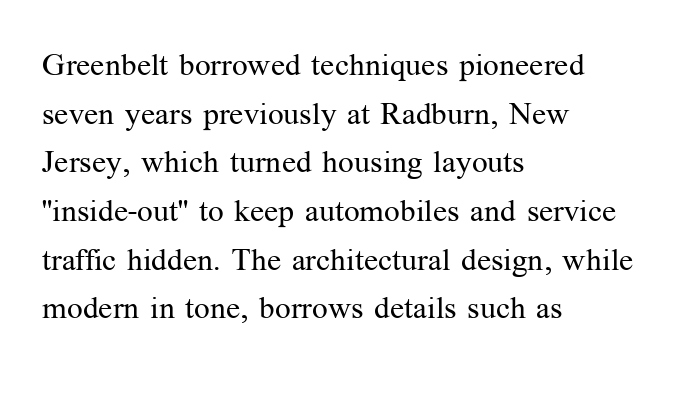
Nobody drew a line under any word here. The strokes carry an ordinary text weight at most. This is serif lettering, the kind often seen in printed books. How would I describe the line gaps? Plain and ordinary.
